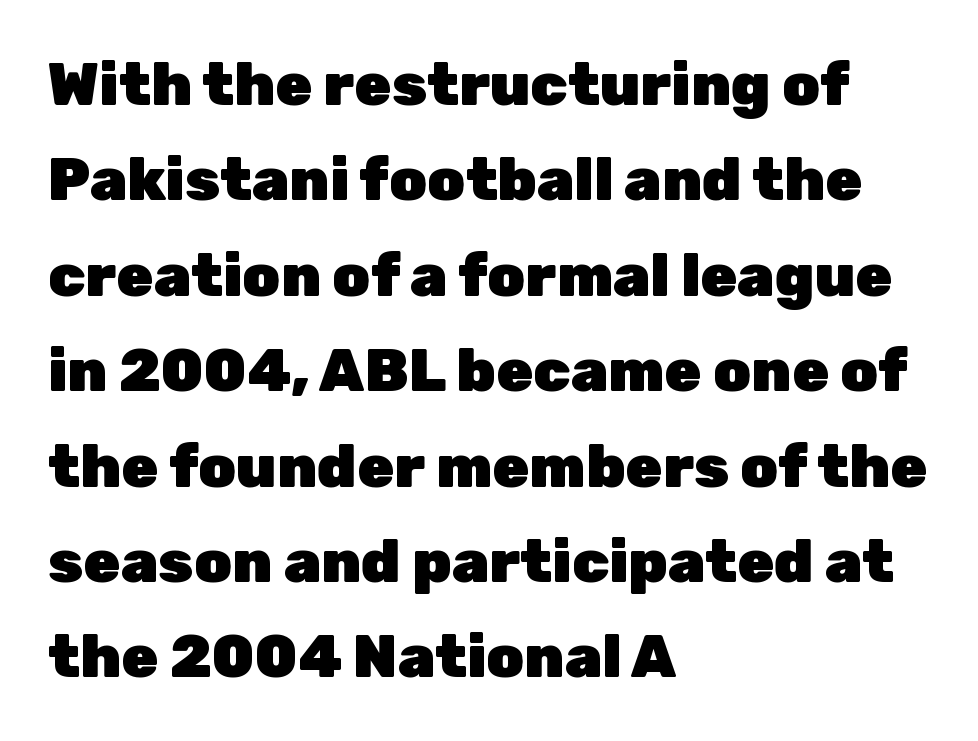
Q: Is the text bold? A: Yes.
Q: Is the text italic (slanted)? A: No, it is upright.
Q: Is the typeface a serif or a sans-serif typeface? A: Sans-serif.
Q: Is the text underlined? A: No.
Q: How is the paragraph aligned? A: Left-aligned.
Q: Is the spacing between letters normal or unusually wide? A: Normal.
Q: Is the spacing between lines tight, normal or loose? A: Normal.
Q: Width (condensed, normal, or wide)? A: Normal.
Q: Stroke contrast? A: Low.
Q: x-height? A: Medium.
Q: Monospaced? A: No.
